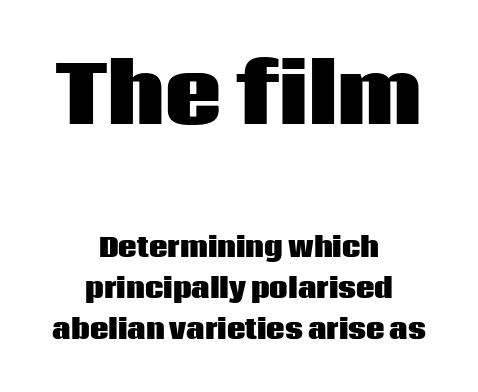
Characters follow at the spacing the type designer built in. The face used here is proportionally spaced, like ordinary book or web type. A typesetter would label this face a sans. The face used here appears at its bigger size in the upper chunk.
